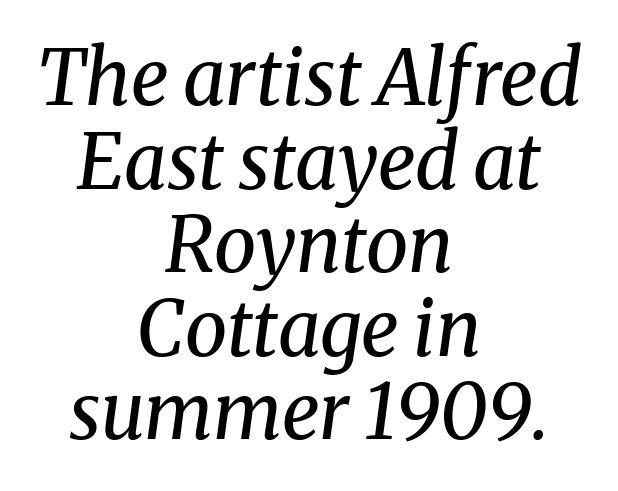
Q: Is the text bold? A: No.
Q: Is the text italic (slanted)? A: Yes, it leans right by about 8 degrees.
Q: Is the typeface a serif or a sans-serif typeface? A: Serif.
Q: Is the text underlined? A: No.
Q: How is the paragraph aligned? A: Centered.
Q: Is the spacing between letters normal or unusually wide? A: Normal.
Q: Is the spacing between lines tight, normal or loose? A: Tight.
Q: Width (condensed, normal, or wide)? A: Normal.
Q: Stroke contrast? A: Medium.
Q: x-height? A: Medium.
Q: Monospaced? A: No.
